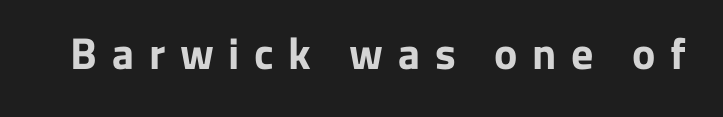
The image shows 44 px bold sans-serif type, upright; set unusually wide letter spacing (+0.33 em), not underlined; low stroke contrast and a medium x-height.
